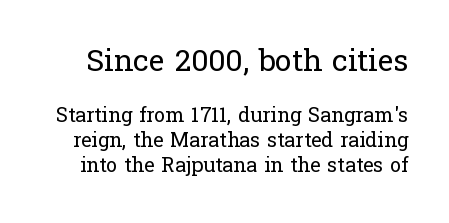
The image shows 30 px regular-weight serif type, upright; set line spacing 1.24x, normal letter spacing, not underlined; the first (top) block is 1.5x larger; low stroke contrast and a medium x-height.
